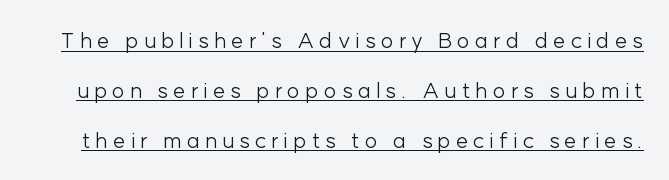
{"italic": "no", "bold": "no", "underline": "yes", "line_spacing": "loose", "line_spacing_ratio": 2.27, "letter_spacing": "wide", "letter_spacing_em": 0.23, "glyph_px": 22}
